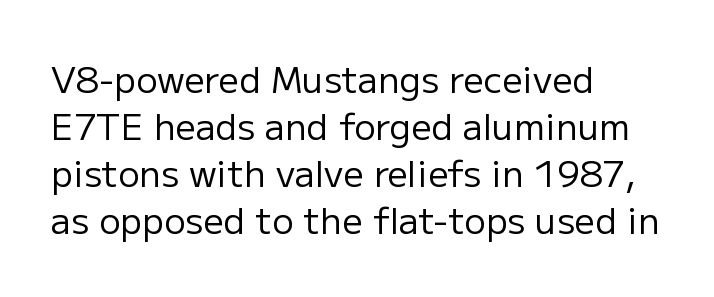
Q: Is the text bold? A: No.
Q: Is the text italic (slanted)? A: No, it is upright.
Q: Is the typeface a serif or a sans-serif typeface? A: Sans-serif.
Q: Is the text underlined? A: No.
Q: How is the paragraph aligned? A: Left-aligned.
Q: Is the spacing between letters normal or unusually wide? A: Normal.
Q: Is the spacing between lines tight, normal or loose? A: Normal.
Q: Width (condensed, normal, or wide)? A: Normal.
Q: Stroke contrast? A: Low.
Q: x-height? A: Medium.
Q: Monospaced? A: No.
